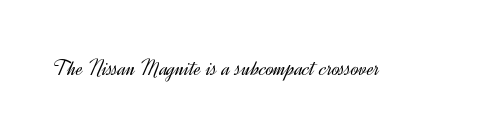
The image shows 23 px text type; set normal letter spacing, not underlined.
